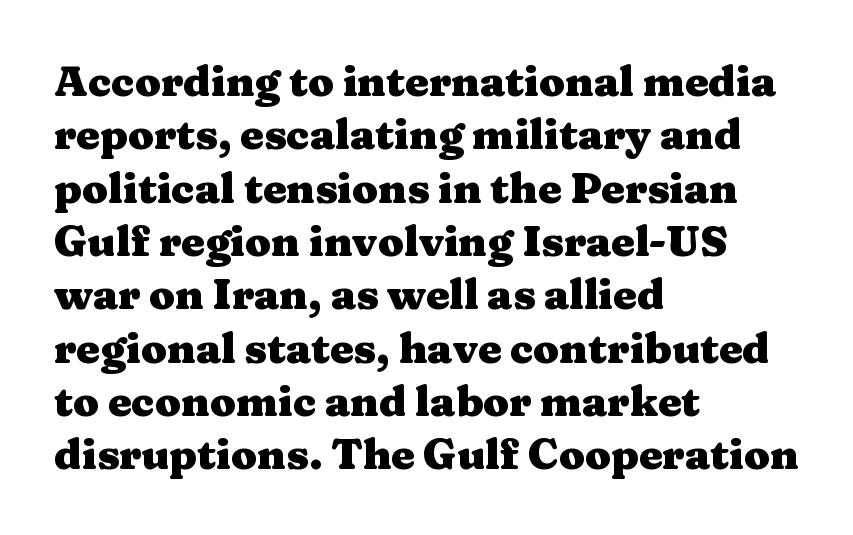
The image shows 42 px heavy, wide serif type, upright; set left-aligned, normal line spacing (1.27x), normal letter spacing, not underlined; medium stroke contrast and a medium x-height.
